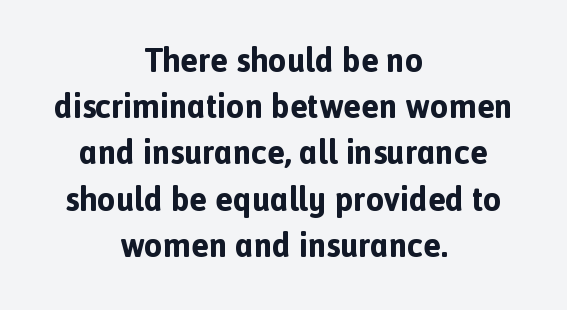
{"serif": "no", "italic": "no", "bold": "yes", "weight": "bold", "width": "normal", "x_height": "medium", "monospaced": "no", "underline": "no", "align": "center", "line_spacing": "normal", "line_spacing_ratio": 1.4, "letter_spacing": "normal", "letter_spacing_em": 0.0, "glyph_px": 33}
